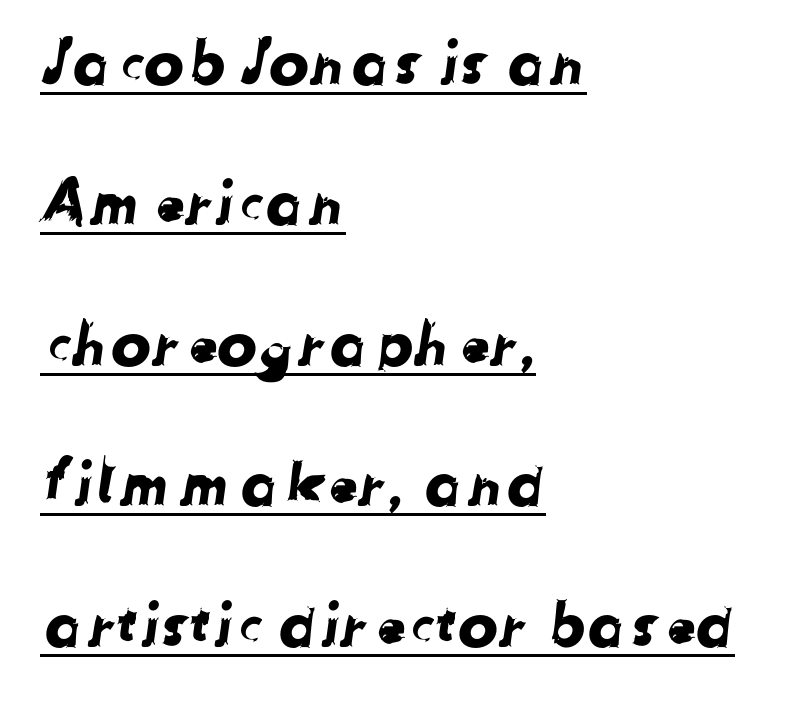
A great deal of white space separates one row of letters from the next. Is there an underline? Yes — a line sits under the letters. Casual observation: everything's shoved over to the left. Standard letterfit; no display-style spreading of the glyphs. Note: no serifs on the glyphs. Do the characters align in a grid? No, the font is proportional.
